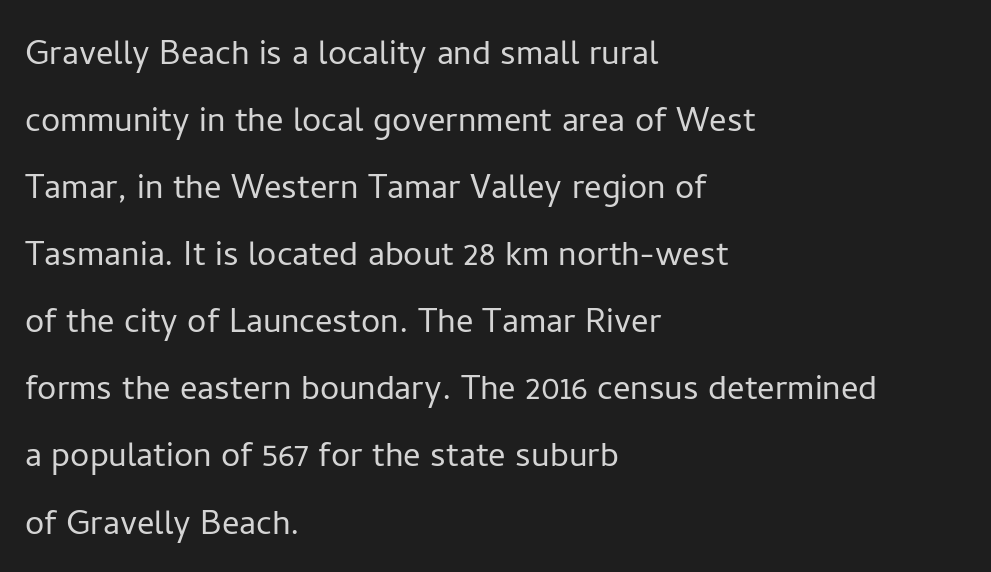
The image shows 43 px light sans-serif type, upright; set left-aligned, normal line spacing (1.56x), normal letter spacing, not underlined; low stroke contrast and a medium x-height.
